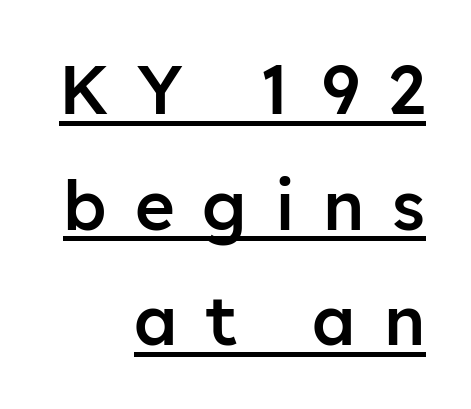
Q: Is the text bold? A: Semi-bold.
Q: Is the text italic (slanted)? A: No, it is upright.
Q: Is the typeface a serif or a sans-serif typeface? A: Sans-serif.
Q: Is the text underlined? A: Yes.
Q: How is the paragraph aligned? A: Right-aligned.
Q: Is the spacing between letters normal or unusually wide? A: Unusually wide.
Q: Is the spacing between lines tight, normal or loose? A: Normal.
Q: Width (condensed, normal, or wide)? A: Normal.
Q: Stroke contrast? A: Low.
Q: x-height? A: Medium.
Q: Monospaced? A: No.
